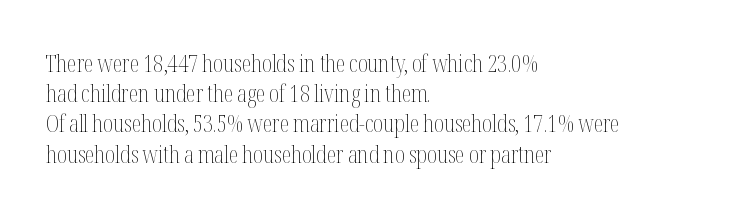
{"italic": "no", "bold": "no", "underline": "no", "align": "left", "line_spacing": "normal", "line_spacing_ratio": 1.26, "letter_spacing": "normal", "letter_spacing_em": 0.0, "glyph_px": 24}
